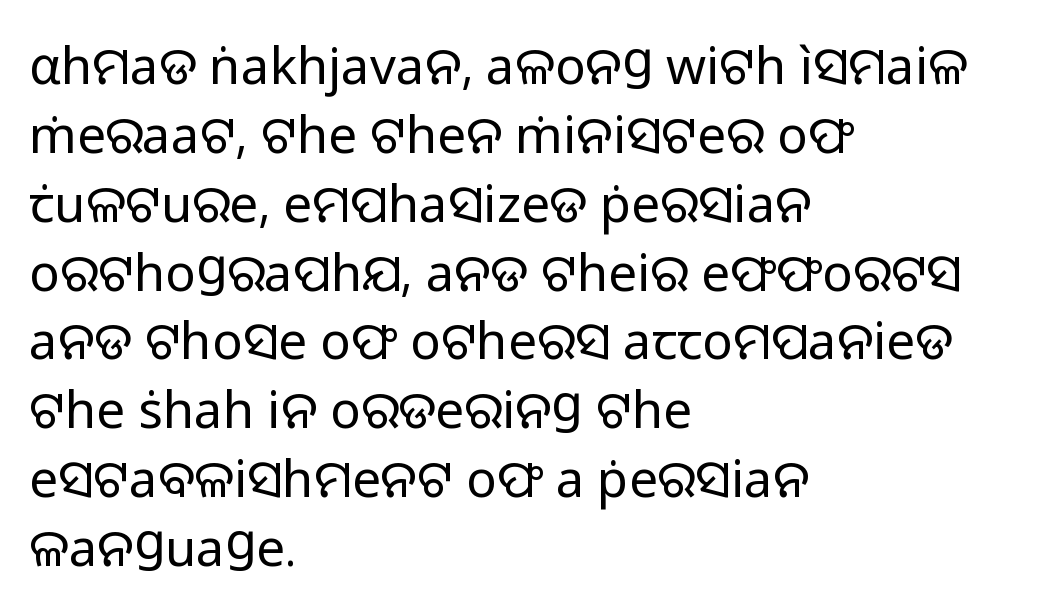
Q: Is the text bold? A: No.
Q: Is the text italic (slanted)? A: No, it is upright.
Q: Is the typeface a serif or a sans-serif typeface? A: Sans-serif.
Q: Is the text underlined? A: No.
Q: How is the paragraph aligned? A: Left-aligned.
Q: Is the spacing between letters normal or unusually wide? A: Normal.
Q: Is the spacing between lines tight, normal or loose? A: Normal.
Q: Width (condensed, normal, or wide)? A: Normal.
Q: Stroke contrast? A: Low.
Q: x-height? A: Medium.
Q: Monospaced? A: No.
